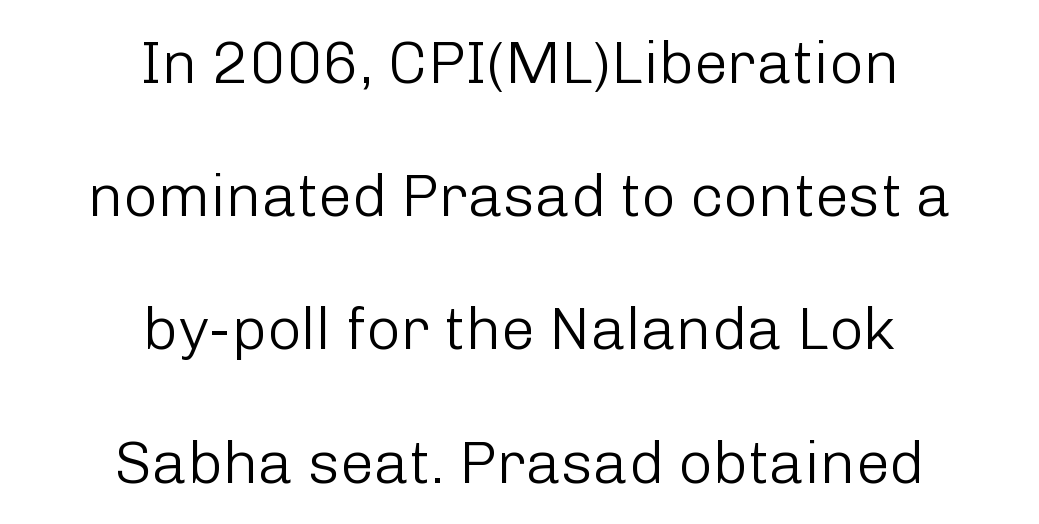
Q: Is the text bold? A: No.
Q: Is the text italic (slanted)? A: No, it is upright.
Q: Is the typeface a serif or a sans-serif typeface? A: Sans-serif.
Q: Is the text underlined? A: No.
Q: How is the paragraph aligned? A: Centered.
Q: Is the spacing between letters normal or unusually wide? A: Normal.
Q: Is the spacing between lines tight, normal or loose? A: Loose.
Q: Width (condensed, normal, or wide)? A: Normal.
Q: Stroke contrast? A: Low.
Q: x-height? A: Medium.
Q: Monospaced? A: No.
